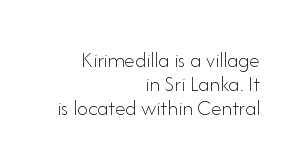
Q: Is the text bold? A: No.
Q: Is the text italic (slanted)? A: No, it is upright.
Q: Is the text underlined? A: No.
Q: How is the paragraph aligned? A: Right-aligned.
Q: Is the spacing between letters normal or unusually wide? A: Normal.
Q: Is the spacing between lines tight, normal or loose? A: Tight.
